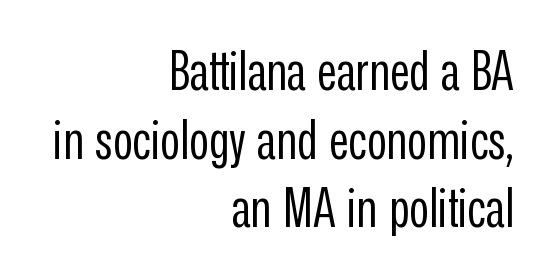
The image shows 54 px regular-weight, condensed sans-serif type, upright; set right-aligned, normal line spacing (1.27x), normal letter spacing, not underlined; low stroke contrast and a medium x-height.
